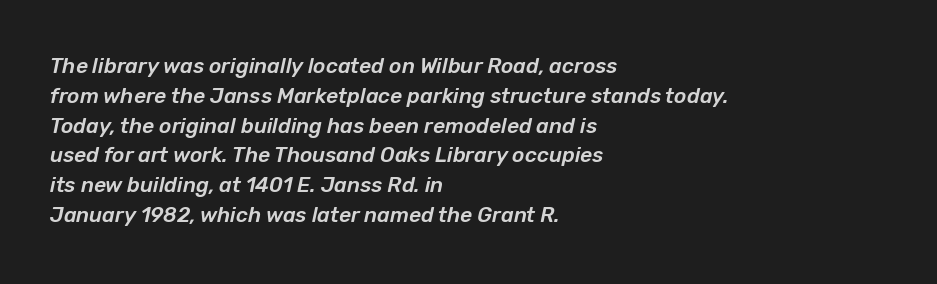
The image shows 21 px text type, italic (leaning right); set left-aligned, normal line spacing (1.42x), normal letter spacing, not underlined.
